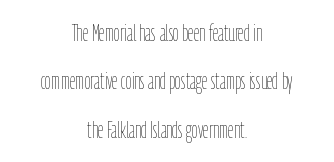
Default kerning and tracking; the words read as compact shapes. The passage shown stacks its lines with a broad gap. Each row of text sits above clean, open space. Counters stay open thanks to moderate or lighter strokes. Casual observation: everything's sitting right in the middle.
